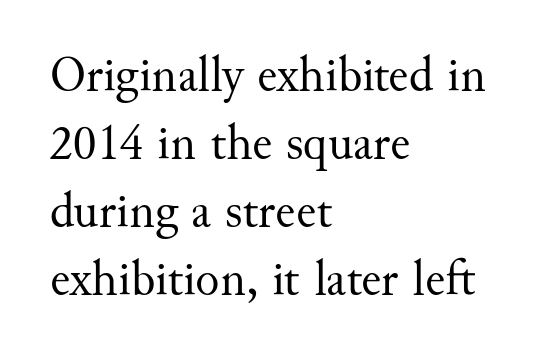
No word sits above an underline. Vertical stems look standard width or narrower in stroke. Words appear dense and cohesive because spacing is normal. Rows of type keep a routine distance in the vertical direction. Think of a printed novel: that variable character pitch is what you see here. Notice how the passage keeps a crisp vertical edge on the left only.
